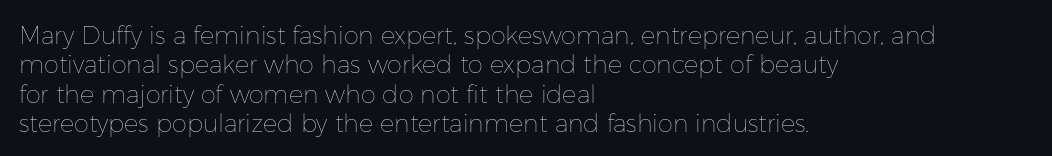
{"italic": "no", "bold": "no", "underline": "no", "align": "left", "line_spacing_ratio": 1.22, "letter_spacing": "normal", "letter_spacing_em": 0.0, "glyph_px": 24}
